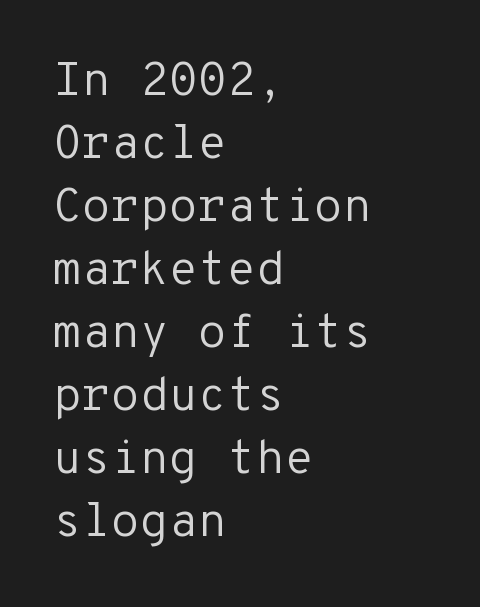
Q: Is the text bold? A: No.
Q: Is the text italic (slanted)? A: No, it is upright.
Q: Is the typeface a serif or a sans-serif typeface? A: Sans-serif.
Q: Is the text underlined? A: No.
Q: How is the paragraph aligned? A: Left-aligned.
Q: Is the spacing between letters normal or unusually wide? A: Normal.
Q: Is the spacing between lines tight, normal or loose? A: Normal.
Q: Width (condensed, normal, or wide)? A: Normal.
Q: Stroke contrast? A: Low.
Q: x-height? A: Medium.
Q: Monospaced? A: Yes.
